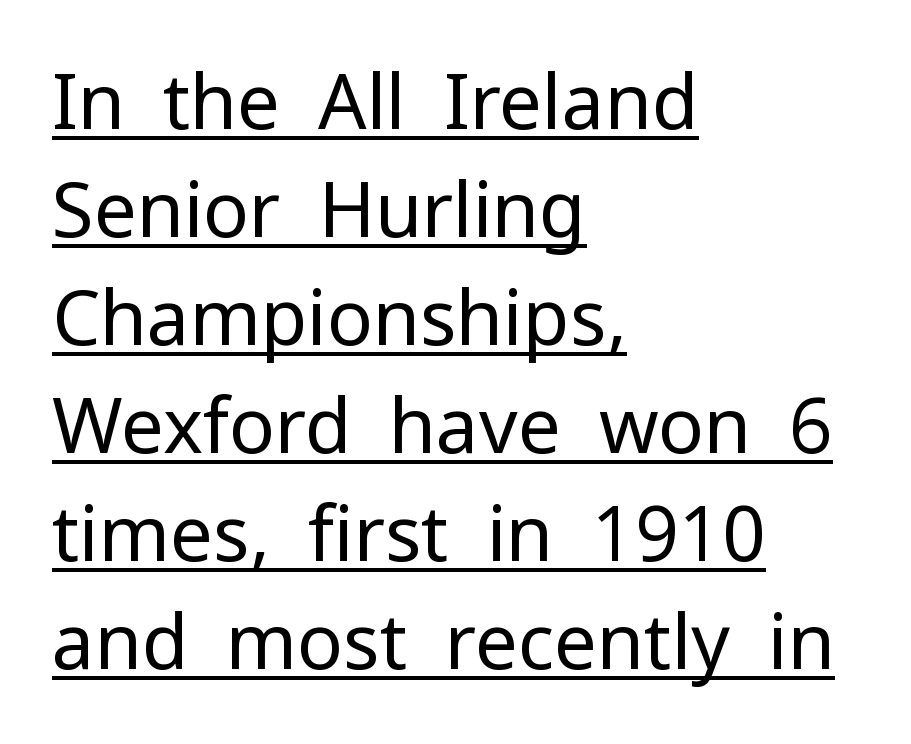
{"serif": "no", "italic": "no", "bold": "no", "weight": "regular", "width": "normal", "stroke_contrast": "low", "x_height": "medium", "monospaced": "no", "underline": "yes", "align": "left", "line_spacing": "normal", "line_spacing_ratio": 1.42, "letter_spacing": "normal", "letter_spacing_em": 0.0, "glyph_px": 76}
